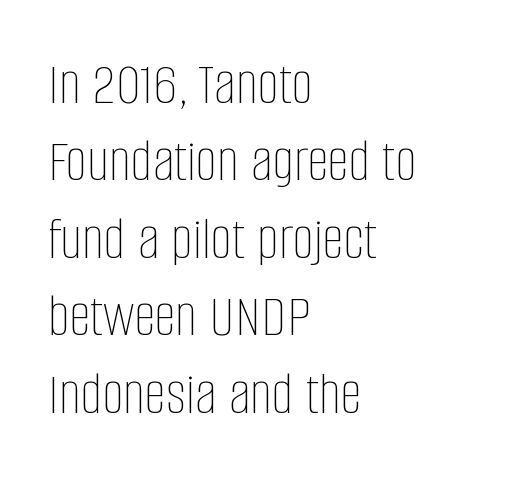
The passage shown is typed in a proportional face where columns would drift. Vertical strokes here are truly vertical. Weight: regular or lighter. The compositor pushed each line to the left boundary. This rendering leaves character spacing at its baseline value.
